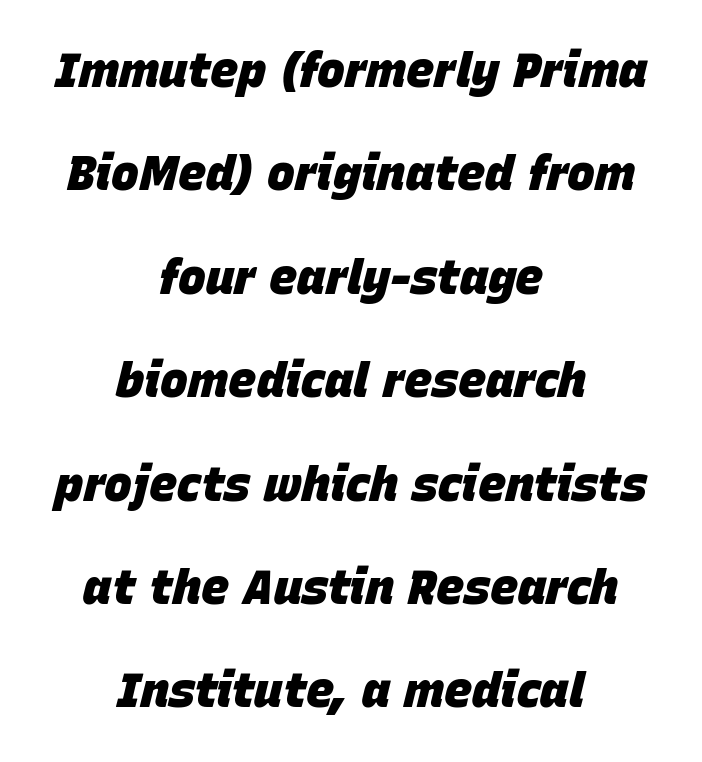
The image shows 47 px heavy type, italic (leaning right); set centered, loose line spacing (2.2x), normal letter spacing, not underlined; low stroke contrast and a large x-height.
